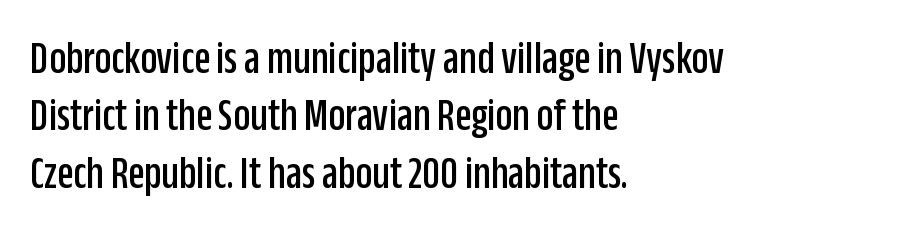
The image shows 47 px condensed sans-serif type, upright; set left-aligned, line spacing 1.22x, normal letter spacing, not underlined; low stroke contrast and a large x-height.
